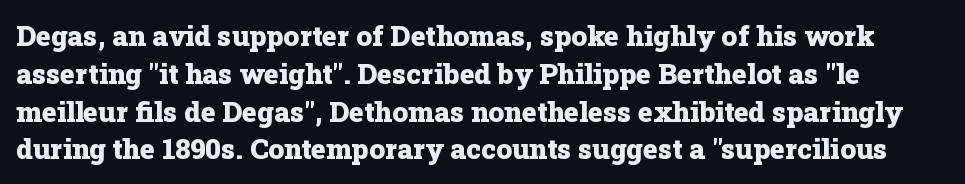
Q: Is the text bold? A: Yes.
Q: Is the text italic (slanted)? A: No, it is upright.
Q: Is the typeface a serif or a sans-serif typeface? A: Serif.
Q: Is the text underlined? A: No.
Q: Is the spacing between letters normal or unusually wide? A: Normal.
Q: Is the spacing between lines tight, normal or loose? A: Normal.
Q: Width (condensed, normal, or wide)? A: Normal.
Q: Stroke contrast? A: Low.
Q: x-height? A: Medium.
Q: Monospaced? A: No.
